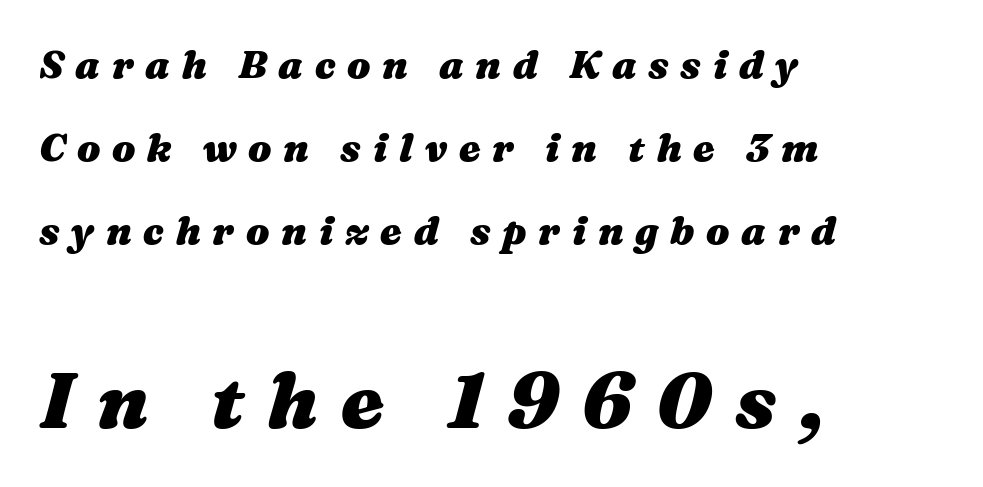
Q: Is the text bold? A: Yes.
Q: Is the text italic (slanted)? A: Yes, it leans right by about 16 degrees.
Q: Is the text underlined? A: No.
Q: How is the paragraph aligned? A: Left-aligned.
Q: Is the spacing between letters normal or unusually wide? A: Unusually wide.
Q: Is the spacing between lines tight, normal or loose? A: Loose.
Q: Which block of text is set in a larger size, the first (top) or the second (bottom)? A: The second (bottom) one.
Q: Width (condensed, normal, or wide)? A: Wide.
Q: Stroke contrast? A: Medium.
Q: x-height? A: Medium.
Q: Monospaced? A: No.
